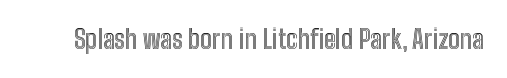
{"italic": "no", "underline": "no", "letter_spacing": "normal", "letter_spacing_em": 0.0, "glyph_px": 26}
